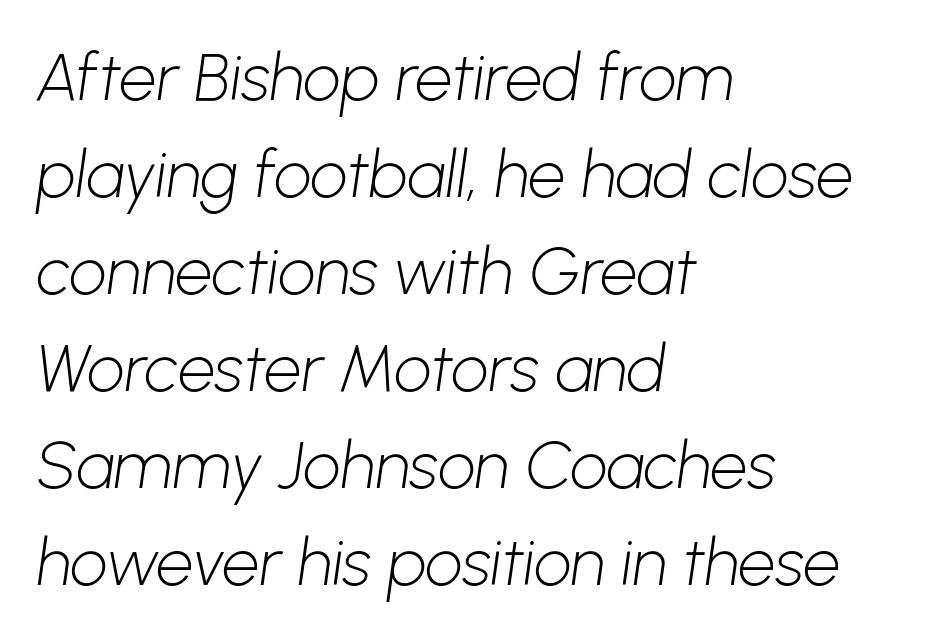
{"serif": "no", "bold": "no", "weight": "light", "width": "normal", "stroke_contrast": "low", "x_height": "medium", "monospaced": "no", "underline": "no", "align": "left", "line_spacing": "normal", "line_spacing_ratio": 1.47, "letter_spacing": "normal", "letter_spacing_em": 0.0, "glyph_px": 66}
